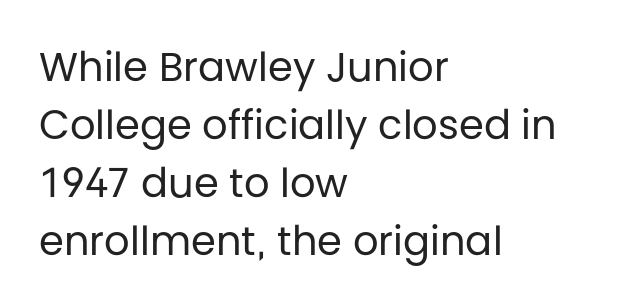
The image shows 40 px regular-weight sans-serif type, upright; set left-aligned, normal line spacing (1.45x), normal letter spacing, not underlined; low stroke contrast and a large x-height.
